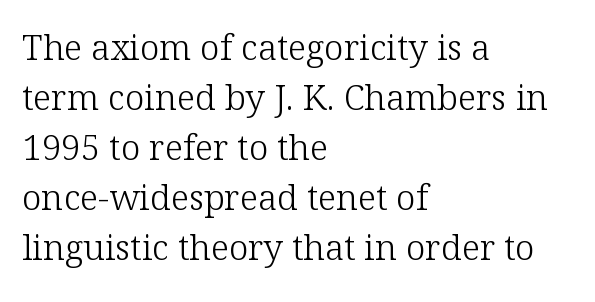
{"serif": "yes", "italic": "no", "bold": "no", "weight": "light", "width": "normal", "stroke_contrast": "low", "x_height": "medium", "monospaced": "no", "underline": "no", "align": "left", "line_spacing": "normal", "line_spacing_ratio": 1.43, "letter_spacing": "normal", "letter_spacing_em": 0.0, "glyph_px": 35}
